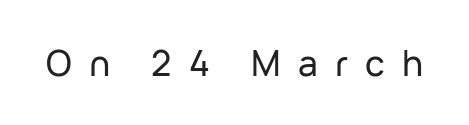
The image shows 35 px sans-serif type, upright; set unusually wide letter spacing (+0.49 em), not underlined; low stroke contrast and a medium x-height.
